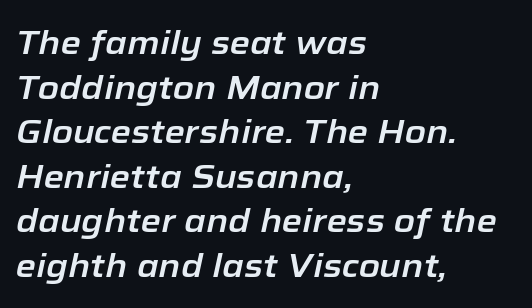
{"italic": "yes", "lean": "right", "slant_degrees": 12, "width": "normal", "stroke_contrast": "low", "x_height": "medium", "monospaced": "no", "underline": "no", "align": "left", "line_spacing": "normal", "line_spacing_ratio": 1.35, "letter_spacing": "normal", "letter_spacing_em": 0.0, "glyph_px": 33}
